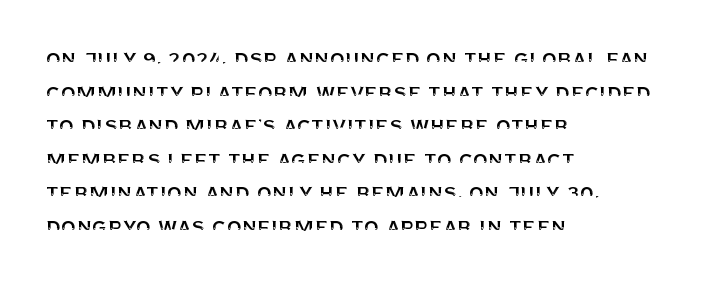
Q: Is the text italic (slanted)? A: No, it is upright.
Q: Is the text underlined? A: No.
Q: How is the paragraph aligned? A: Left-aligned.
Q: Is the spacing between letters normal or unusually wide? A: Normal.
Q: Is the spacing between lines tight, normal or loose? A: Normal.
